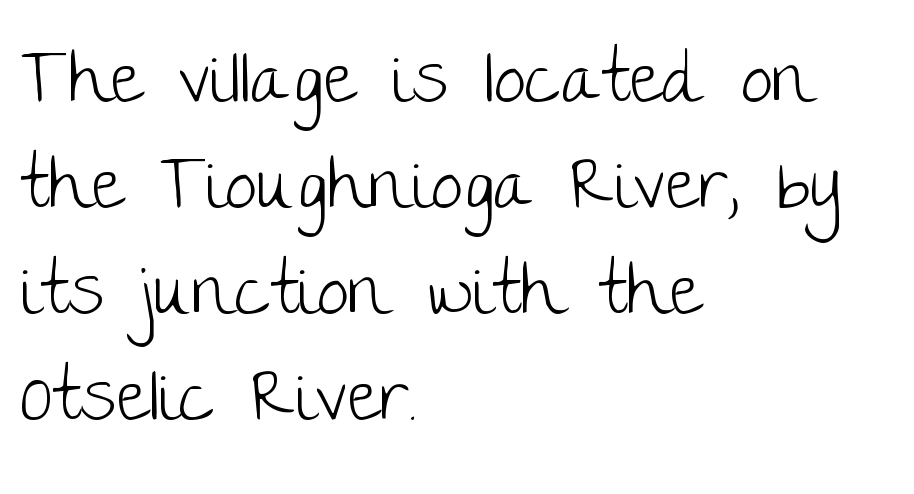
{"serif": "no", "italic": "no", "bold": "no", "weight": "light", "width": "normal", "stroke_contrast": "low", "x_height": "large", "monospaced": "no", "underline": "no", "align": "left", "line_spacing": "normal", "line_spacing_ratio": 1.47, "letter_spacing": "normal", "letter_spacing_em": 0.0, "glyph_px": 72}
